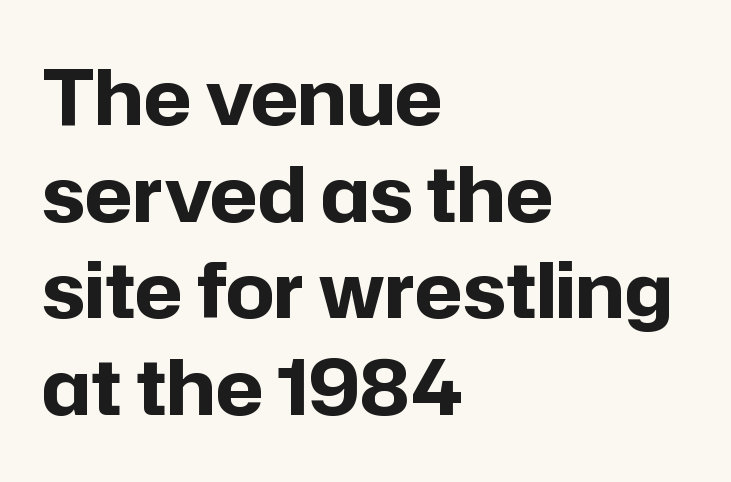
Q: Is the text bold? A: Yes.
Q: Is the text italic (slanted)? A: No, it is upright.
Q: Is the typeface a serif or a sans-serif typeface? A: Sans-serif.
Q: Is the text underlined? A: No.
Q: How is the paragraph aligned? A: Left-aligned.
Q: Is the spacing between letters normal or unusually wide? A: Normal.
Q: Is the spacing between lines tight, normal or loose? A: Normal.
Q: Width (condensed, normal, or wide)? A: Normal.
Q: Stroke contrast? A: Low.
Q: x-height? A: Medium.
Q: Monospaced? A: No.
